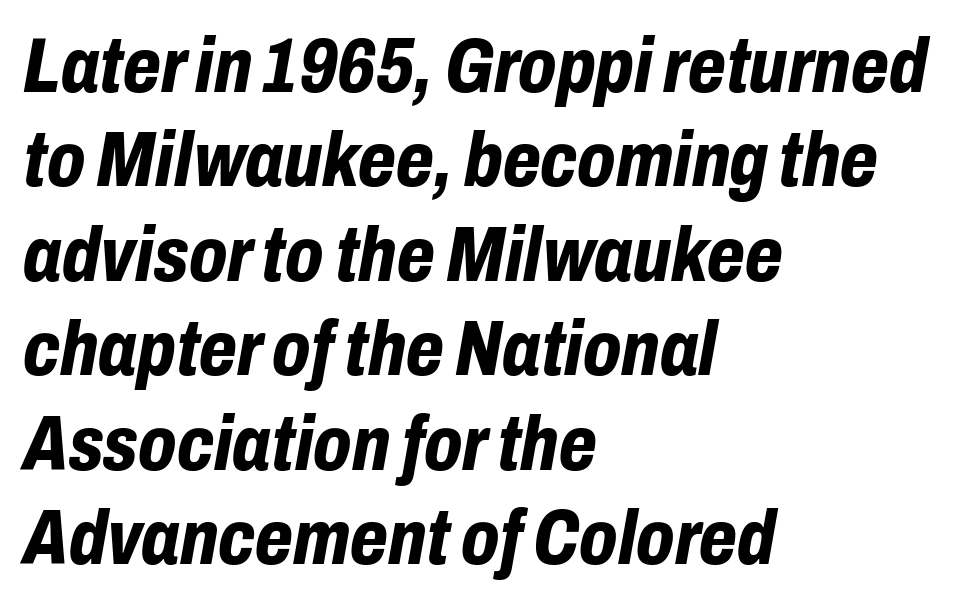
The image shows 78 px bold, condensed type, italic (leaning right); set left-aligned, line spacing 1.21x, normal letter spacing, not underlined; low stroke contrast and a medium x-height.
